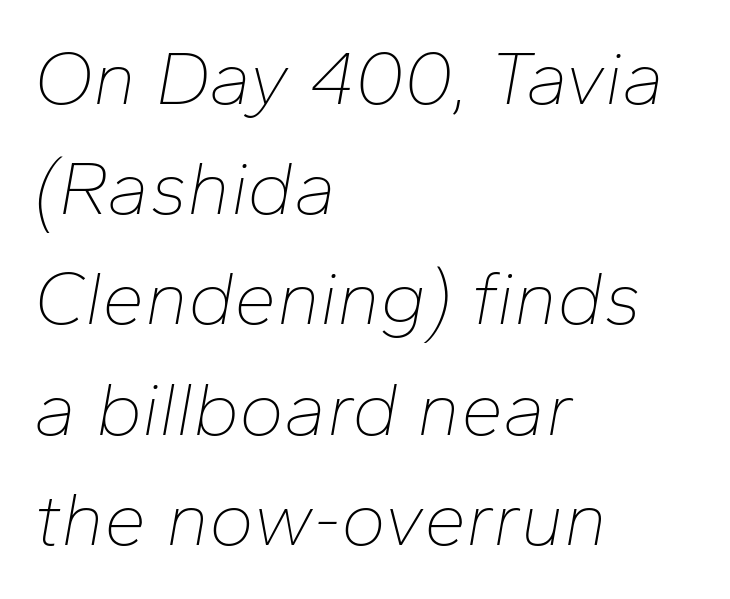
The image shows 76 px thin type, italic (leaning right); set left-aligned, normal line spacing (1.45x), normal letter spacing, not underlined; low stroke contrast and a medium x-height.
